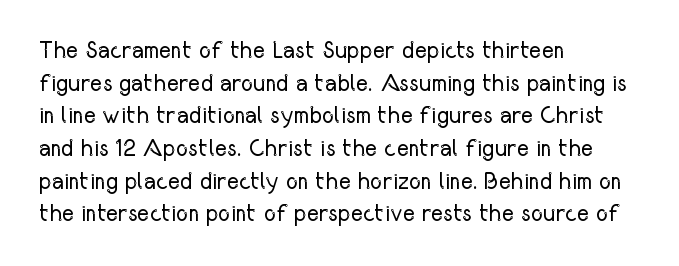
Q: Is the text bold? A: No.
Q: Is the text italic (slanted)? A: No, it is upright.
Q: Is the text underlined? A: No.
Q: How is the paragraph aligned? A: Left-aligned.
Q: Is the spacing between letters normal or unusually wide? A: Normal.
Q: Is the spacing between lines tight, normal or loose? A: Normal.
